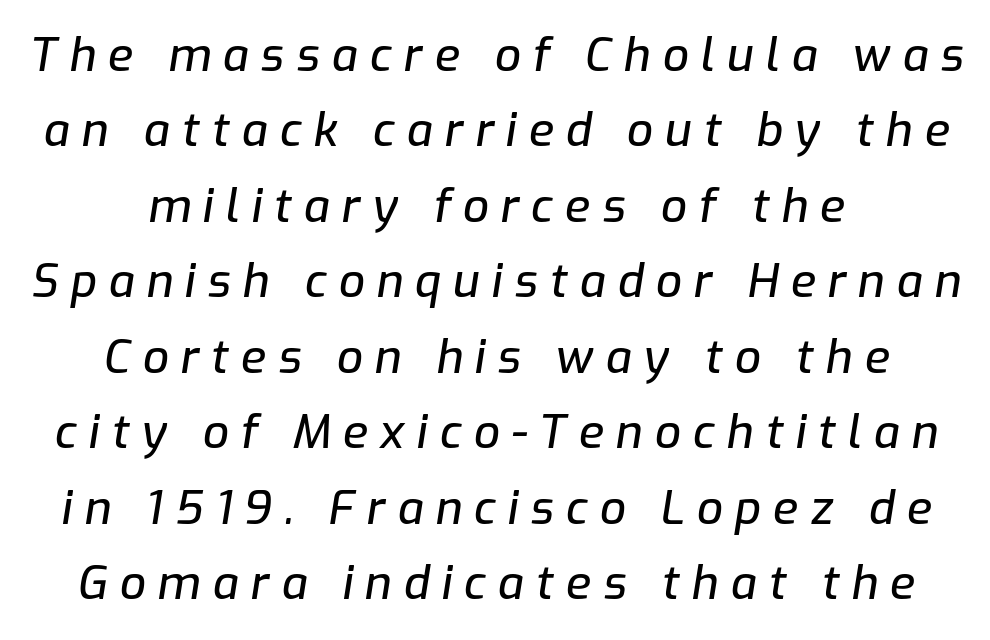
Q: Is the text italic (slanted)? A: Yes, it leans right by about 9 degrees.
Q: Is the text underlined? A: No.
Q: How is the paragraph aligned? A: Centered.
Q: Is the spacing between letters normal or unusually wide? A: Unusually wide.
Q: Is the spacing between lines tight, normal or loose? A: Normal.
Q: Width (condensed, normal, or wide)? A: Normal.
Q: Stroke contrast? A: Low.
Q: x-height? A: Medium.
Q: Monospaced? A: No.
